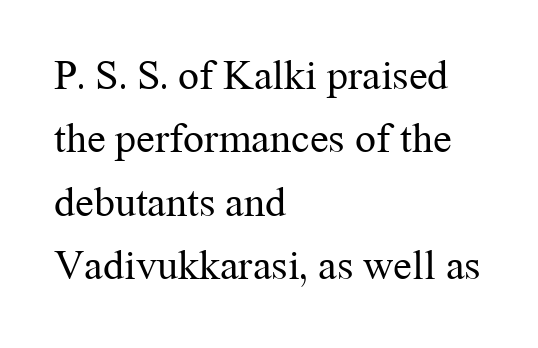
The image shows 42 px regular-weight serif type, upright; set left-aligned, normal line spacing (1.51x), normal letter spacing, not underlined; medium stroke contrast and a medium x-height.
